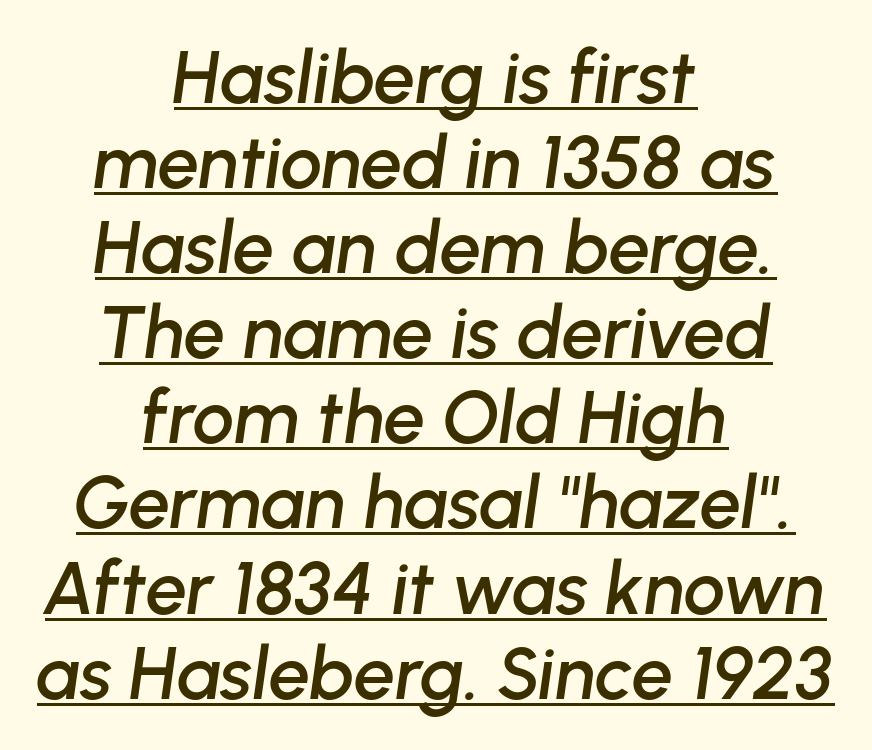
Q: Is the text italic (slanted)? A: Yes, it leans right by about 8 degrees.
Q: Is the text underlined? A: Yes.
Q: How is the paragraph aligned? A: Centered.
Q: Is the spacing between letters normal or unusually wide? A: Normal.
Q: Is the spacing between lines tight, normal or loose? A: Tight.
Q: Width (condensed, normal, or wide)? A: Normal.
Q: Stroke contrast? A: Low.
Q: x-height? A: Medium.
Q: Monospaced? A: No.
